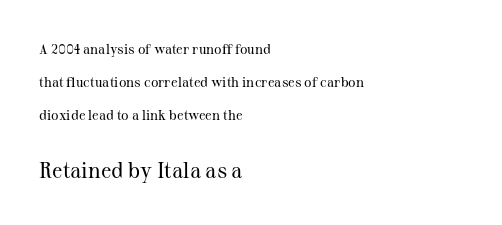
Q: Is the text bold? A: No.
Q: Is the text italic (slanted)? A: No, it is upright.
Q: Is the text underlined? A: No.
Q: How is the paragraph aligned? A: Left-aligned.
Q: Is the spacing between letters normal or unusually wide? A: Normal.
Q: Is the spacing between lines tight, normal or loose? A: Loose.
Q: Which block of text is set in a larger size, the first (top) or the second (bottom)? A: The second (bottom) one.
